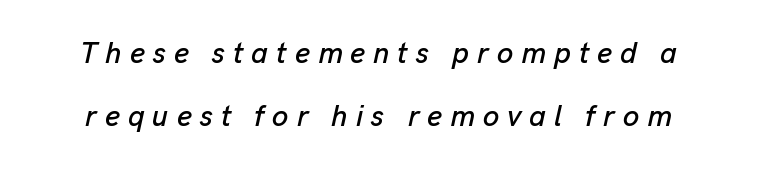
{"italic": "yes", "lean": "right", "slant_degrees": 13, "width": "normal", "stroke_contrast": "low", "x_height": "medium", "monospaced": "no", "underline": "no", "line_spacing": "loose", "line_spacing_ratio": 2.16, "letter_spacing": "wide", "letter_spacing_em": 0.28, "glyph_px": 29}
